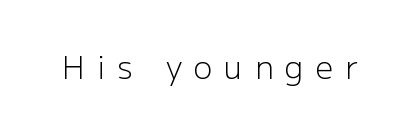
Q: Is the text bold? A: No.
Q: Is the text italic (slanted)? A: No, it is upright.
Q: Is the typeface a serif or a sans-serif typeface? A: Sans-serif.
Q: Is the text underlined? A: No.
Q: Is the spacing between letters normal or unusually wide? A: Unusually wide.
Q: Width (condensed, normal, or wide)? A: Normal.
Q: Stroke contrast? A: Low.
Q: x-height? A: Medium.
Q: Monospaced? A: No.
